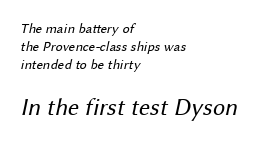
Has an underline been added? It has not. The passage is arranged the way most books set body copy — flush left. If you squint, the bottom block still reads clearly — it's the larger of the two. There is no visible air inserted between adjacent glyphs. No chunkiness to these letters — they're not bold.
